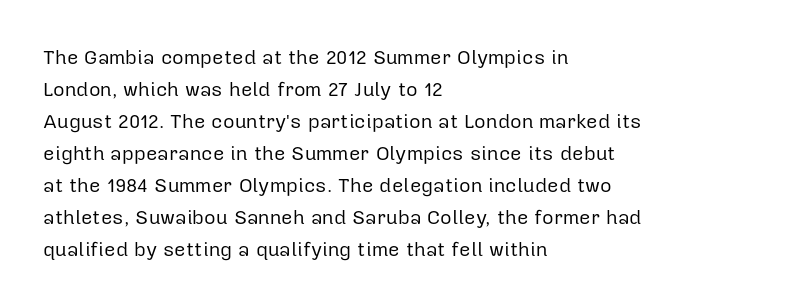
Caption: standard tracking, unaltered. The line-height multiplier appears to be the usual default. Type without underlining. This sample uses an upright cut, with every glyph sitting square on the baseline. This rendering uses left alignment, leaving the right contour irregular. The characters are drawn with everyday or finer stroke widths.
